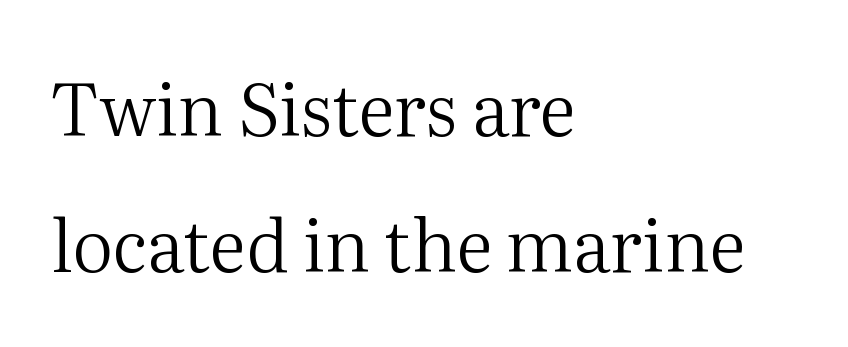
The image shows 72 px regular-weight serif type, upright; set left-aligned, line spacing 1.89x, normal letter spacing, not underlined; medium stroke contrast and a medium x-height.
